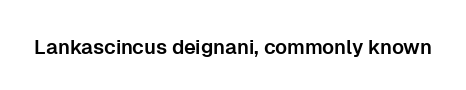
The image shows 20 px text type, upright; set normal letter spacing, not underlined.
